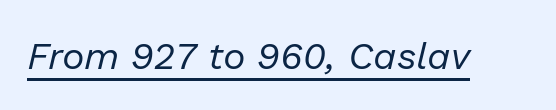
The weight tops out at a normal text grade. Observe the ordinary spacing: letters are neighbours, not strangers. These lines were composed using italics. Do the characters align in a grid? No, the font is proportional.
